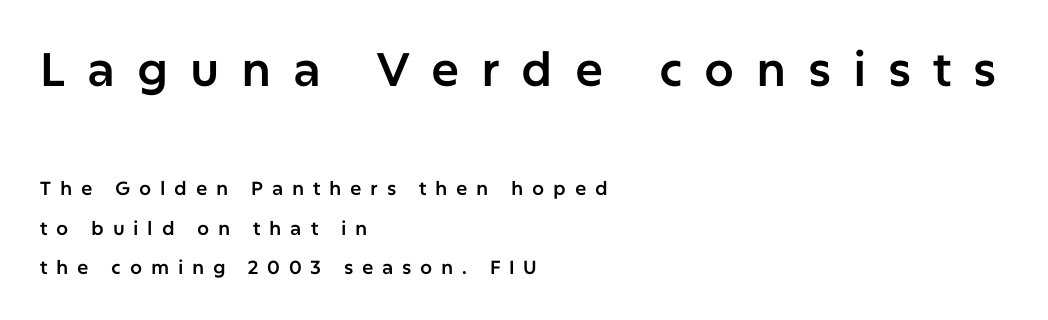
{"serif": "no", "italic": "no", "width": "normal", "stroke_contrast": "low", "x_height": "medium", "monospaced": "no", "underline": "no", "align": "left", "line_spacing": "loose", "line_spacing_ratio": 2.09, "letter_spacing": "wide", "letter_spacing_em": 0.46, "larger_block": "first", "size_ratio": 2.47, "glyph_px": 47}
